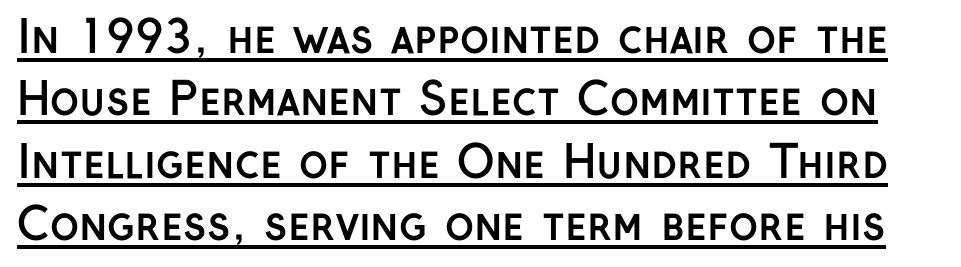
Q: Is the text bold? A: Yes.
Q: Is the text italic (slanted)? A: No, it is upright.
Q: Is the typeface a serif or a sans-serif typeface? A: Sans-serif.
Q: Is the text underlined? A: Yes.
Q: Is the spacing between letters normal or unusually wide? A: Normal.
Q: Is the spacing between lines tight, normal or loose? A: Normal.
Q: Width (condensed, normal, or wide)? A: Normal.
Q: Stroke contrast? A: Low.
Q: x-height? A: Medium.
Q: Monospaced? A: No.
